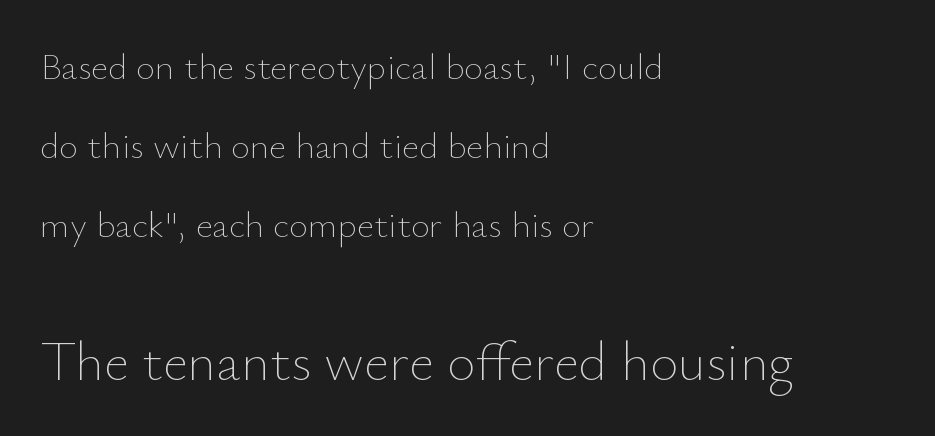
{"italic": "no", "bold": "no", "weight": "thin", "width": "normal", "stroke_contrast": "low", "x_height": "small", "monospaced": "no", "underline": "no", "align": "left", "line_spacing": "loose", "line_spacing_ratio": 2.14, "letter_spacing": "normal", "letter_spacing_em": 0.0, "larger_block": "second", "size_ratio": 1.49, "glyph_px": 55}
